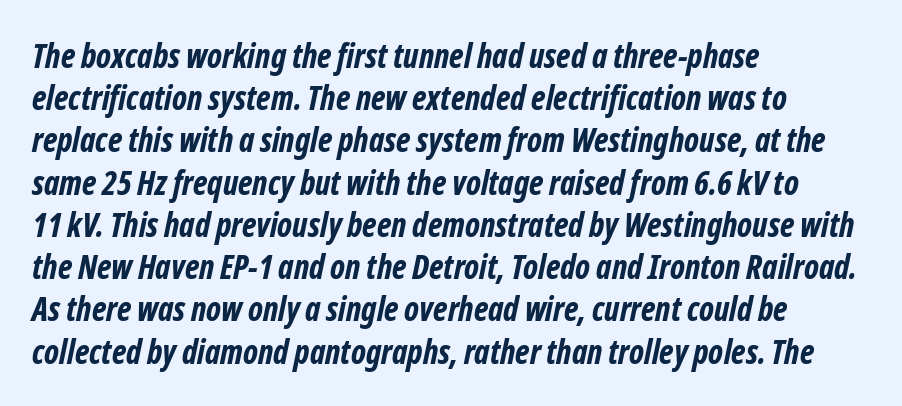
The image shows 33 px bold, condensed sans-serif type; set left-aligned, normal line spacing (1.28x), normal letter spacing, not underlined; low stroke contrast and a medium x-height.
